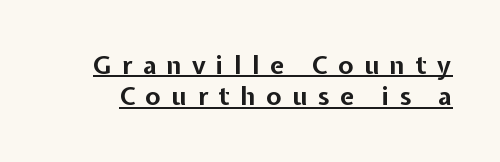
Q: Is the text bold? A: Yes.
Q: Is the text italic (slanted)? A: No, it is upright.
Q: Is the text underlined? A: Yes.
Q: Is the spacing between letters normal or unusually wide? A: Unusually wide.
Q: Is the spacing between lines tight, normal or loose? A: Normal.
